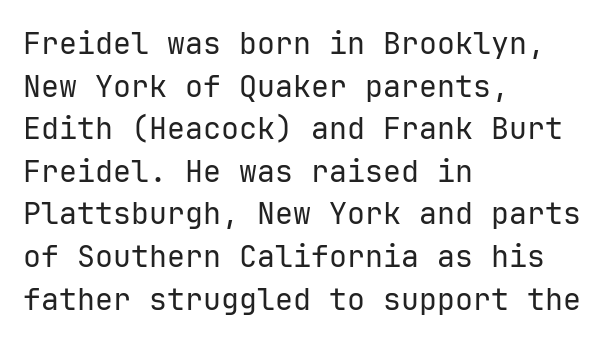
{"serif": "no", "italic": "no", "bold": "no", "weight": "regular", "width": "normal", "stroke_contrast": "low", "x_height": "medium", "monospaced": "yes", "underline": "no", "align": "left", "line_spacing": "normal", "line_spacing_ratio": 1.42, "letter_spacing": "normal", "letter_spacing_em": 0.0, "glyph_px": 30}
